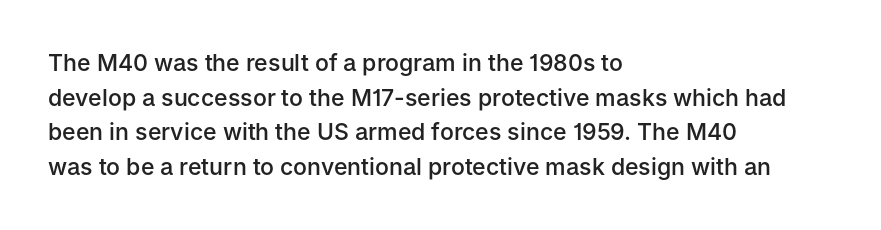
Q: Is the text bold? A: Semi-bold.
Q: Is the text italic (slanted)? A: No, it is upright.
Q: Is the text underlined? A: No.
Q: How is the paragraph aligned? A: Left-aligned.
Q: Is the spacing between letters normal or unusually wide? A: Normal.
Q: Is the spacing between lines tight, normal or loose? A: Normal.
